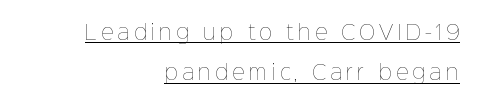
Line ends are locked; line starts wander. The words here are underlined. If you drew a line through each stem, it would be perfectly vertical. Rows of type keep a wide berth in the vertical direction. Loose tracking; the words dissolve into strings of separated letters. Is the stroke heavy? The answer is a plain regular-or-lighter.
